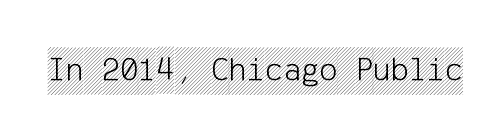
The image shows 34 px condensed type, upright; set normal letter spacing, not underlined; a large x-height.
